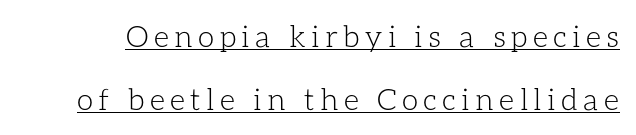
The image shows 30 px light type, upright; set loose line spacing (2.11x), underlined; low stroke contrast and a medium x-height.
